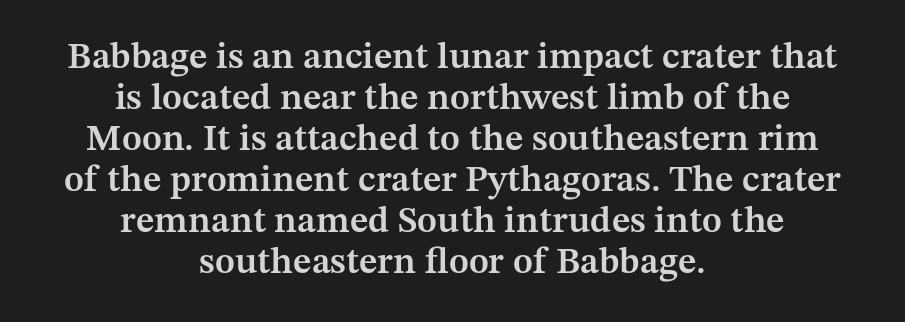
Q: Is the text bold? A: Semi-bold.
Q: Is the text italic (slanted)? A: No, it is upright.
Q: Is the typeface a serif or a sans-serif typeface? A: Serif.
Q: Is the text underlined? A: No.
Q: How is the paragraph aligned? A: Centered.
Q: Is the spacing between letters normal or unusually wide? A: Normal.
Q: Is the spacing between lines tight, normal or loose? A: Tight.
Q: Width (condensed, normal, or wide)? A: Normal.
Q: Stroke contrast? A: Medium.
Q: x-height? A: Medium.
Q: Monospaced? A: No.
